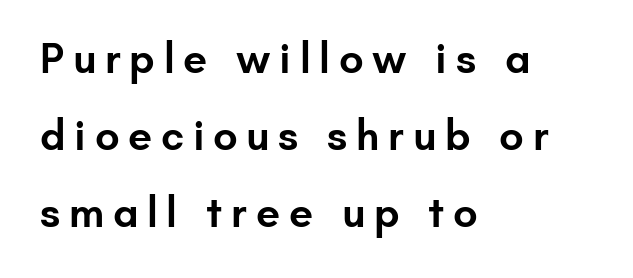
The image shows 43 px semibold sans-serif type, upright; set left-aligned, line spacing 1.79x, unusually wide letter spacing (+0.2 em), not underlined; low stroke contrast and a small x-height.
